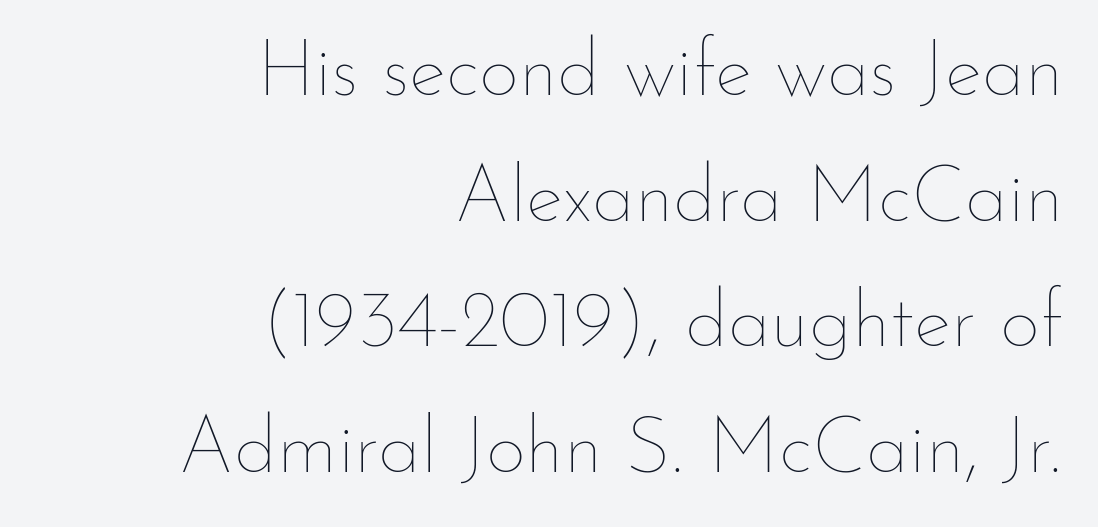
Every row of glyphs terminates at an identical x-position on the right. Interline gaps are of average width in this sample. Spacing verdict: proportional, widths tailored to each character. The horizontal fit of the characters is conventional and even. Weight: not bold — regular or lighter.
